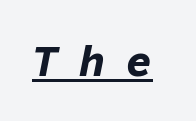
{"italic": "yes", "lean": "right", "slant_degrees": 11, "bold": "yes", "weight": "bold", "width": "normal", "stroke_contrast": "low", "x_height": "medium", "monospaced": "yes", "underline": "yes", "letter_spacing": "wide", "letter_spacing_em": 0.47, "glyph_px": 44}
